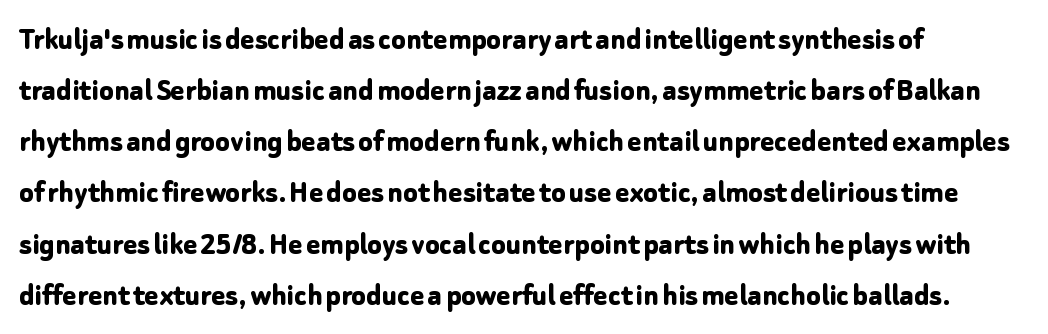
Q: Is the text bold? A: Yes.
Q: Is the text italic (slanted)? A: No, it is upright.
Q: Is the typeface a serif or a sans-serif typeface? A: Sans-serif.
Q: Is the text underlined? A: No.
Q: How is the paragraph aligned? A: Left-aligned.
Q: Is the spacing between letters normal or unusually wide? A: Normal.
Q: Is the spacing between lines tight, normal or loose? A: Normal.
Q: Width (condensed, normal, or wide)? A: Normal.
Q: Stroke contrast? A: Low.
Q: x-height? A: Medium.
Q: Monospaced? A: No.
